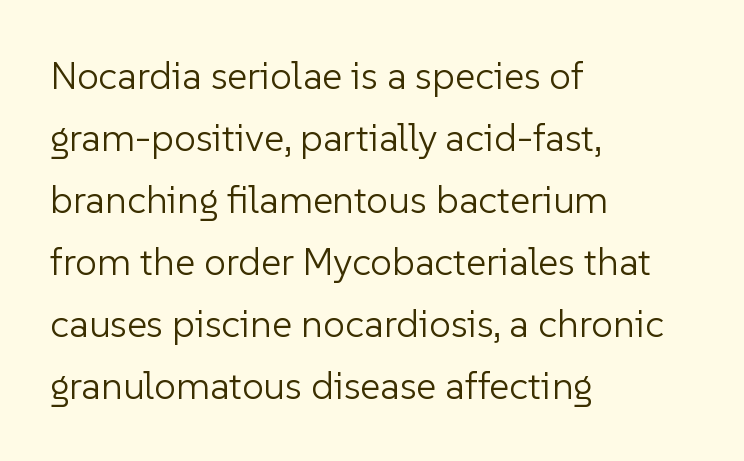
The image shows 39 px light sans-serif type, upright; set left-aligned, normal line spacing (1.59x), normal letter spacing, not underlined; low stroke contrast and a medium x-height.
